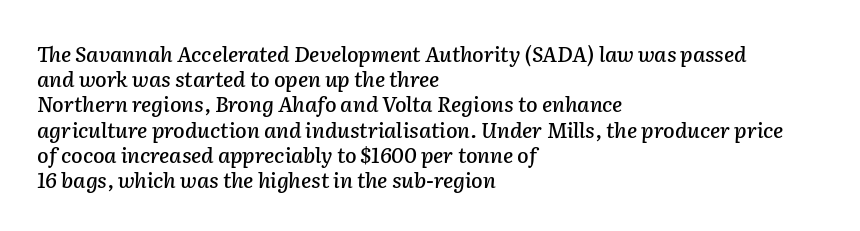
The image shows 21 px text type, italic (leaning right); set left-aligned, line spacing 1.2x, normal letter spacing, not underlined.
